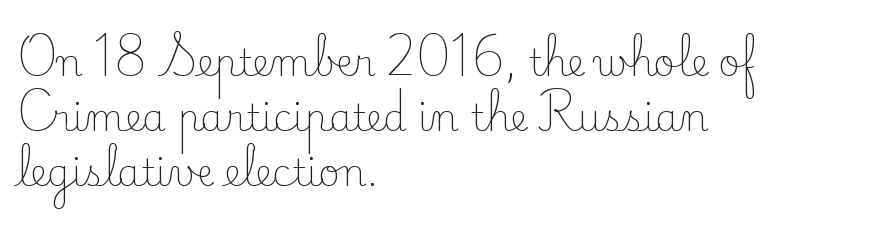
{"serif": "yes", "italic": "no", "bold": "no", "weight": "light", "width": "normal", "stroke_contrast": "low", "x_height": "small", "monospaced": "no", "underline": "no", "align": "left", "line_spacing": "normal", "line_spacing_ratio": 1.48, "letter_spacing": "normal", "letter_spacing_em": 0.0, "glyph_px": 37}
